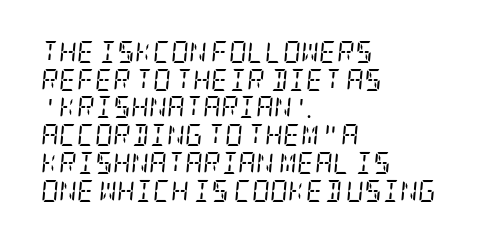
The image shows 22 px text type, italic (leaning right); set left-aligned, normal line spacing (1.26x), normal letter spacing, not underlined.
